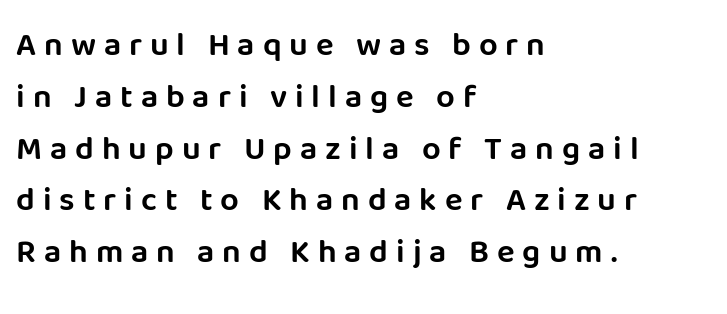
Plain, unruled lines of type. Whoever set this chose a conventional vertical rhythm. This rendering employs a face without finishing strokes, i.e., a sans-serif. This rendering uses left alignment, leaving the right contour irregular.
